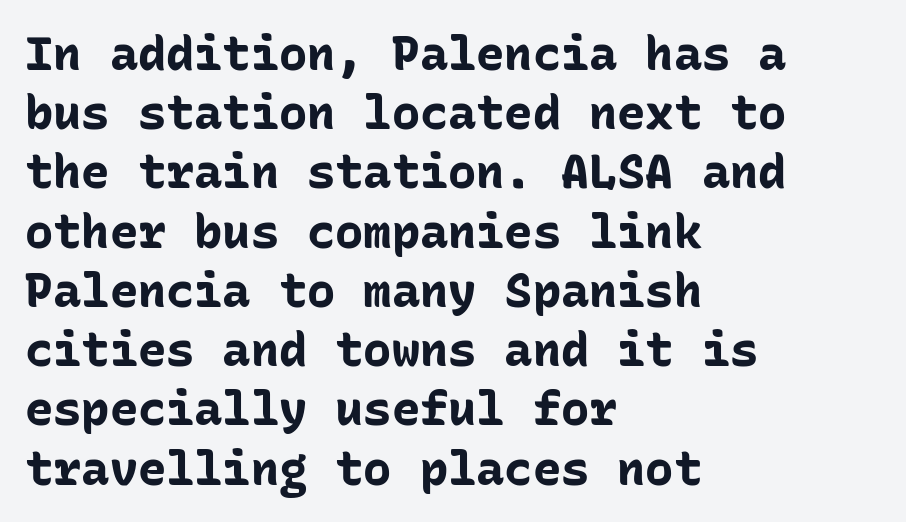
The image shows 47 px bold sans-serif type, upright, monospaced; set left-aligned, normal line spacing (1.26x), normal letter spacing, not underlined; low stroke contrast and a medium x-height.
